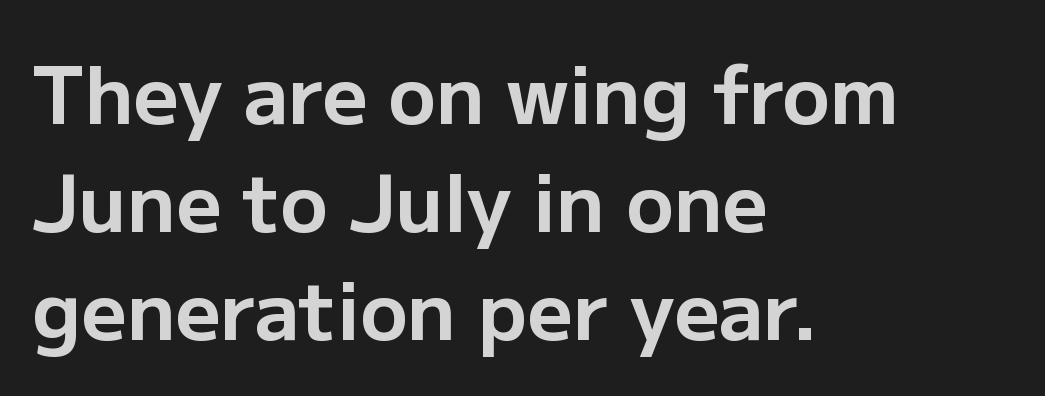
The image shows 79 px bold sans-serif type, upright; set left-aligned, normal line spacing (1.37x), normal letter spacing, not underlined; low stroke contrast and a medium x-height.
